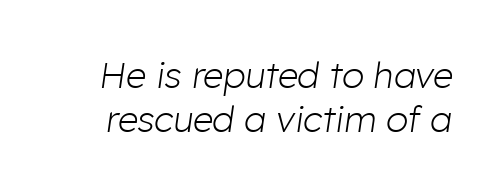
The weight would be labelled regular, book, light, or lighter still. Here the glyphs are tracked normally, forming tight word shapes. Slanted lettering throughout. Bare-footed words on every line.
